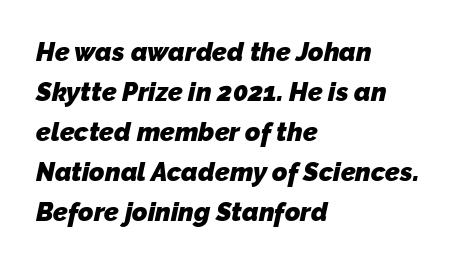
Between one letter and the next there's only the usual sliver of space. Students, observe: this is what conventionally led text looks like. The strokes are fattened all the way to bold. The text block is weighted toward the left margin, trailing off unevenly rightward. The area under the type is left untouched.
